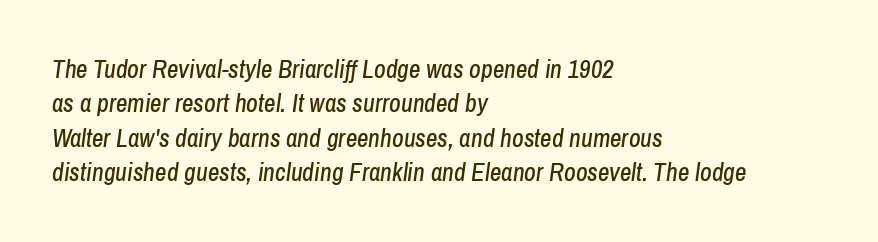
{"italic": "yes", "lean": "right", "slant_degrees": 8, "underline": "no", "align": "left", "line_spacing": "normal", "line_spacing_ratio": 1.38, "letter_spacing": "normal", "letter_spacing_em": 0.0, "glyph_px": 25}
